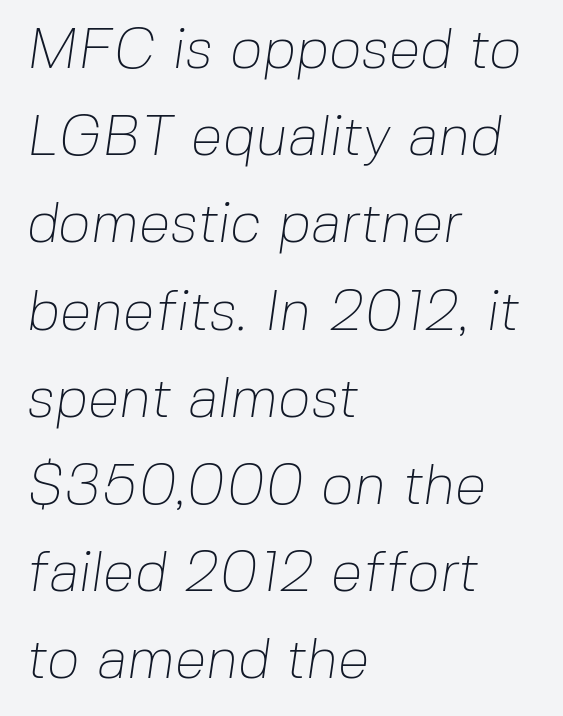
Any mark beneath the type? The region is blank. All the whitespace from short lines collects on the right. Caption: standard tracking, unaltered. Varying glyph widths throughout — classic text-font behaviour.
